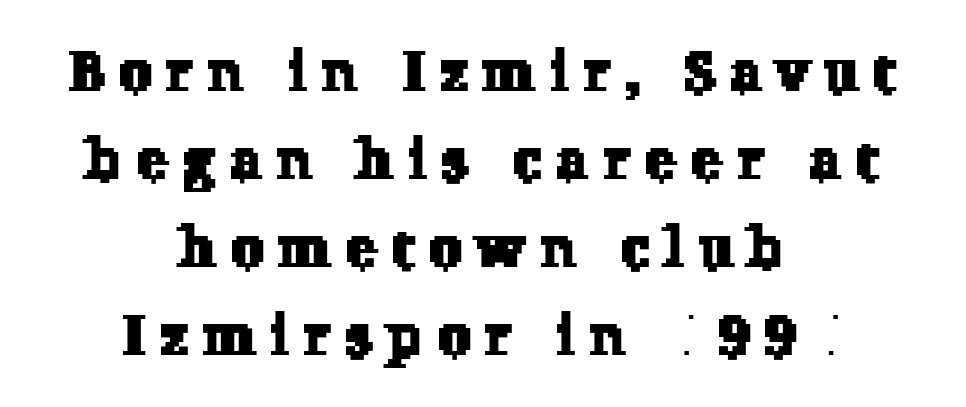
{"serif": "yes", "width": "normal", "stroke_contrast": "low", "x_height": "medium", "monospaced": "no", "underline": "no", "align": "center", "line_spacing": "normal", "line_spacing_ratio": 1.52, "letter_spacing": "wide", "letter_spacing_em": 0.26, "glyph_px": 58}
